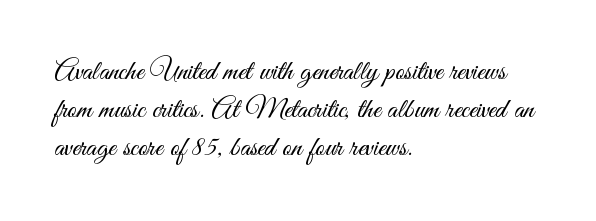
The image shows 29 px light, condensed sans-serif type; set left-aligned, normal line spacing (1.31x), normal letter spacing, not underlined; medium stroke contrast and a small x-height.
